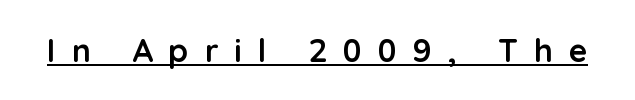
The tracking jumps out immediately: characters are airy and widely separated. The specimen reads as upright at a glance. Looks like someone drew a line under every word here. The rendering uses natural spacing where letterforms have individual widths. Nope, no serifs anywhere on these letters.
